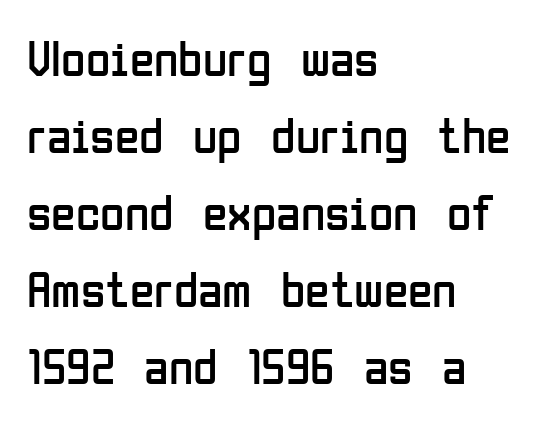
{"serif": "no", "italic": "no", "bold": "no", "weight": "regular", "width": "condensed", "stroke_contrast": "low", "x_height": "medium", "monospaced": "no", "underline": "no", "align": "left", "line_spacing": "normal", "line_spacing_ratio": 1.54, "letter_spacing": "normal", "letter_spacing_em": 0.0, "glyph_px": 50}
